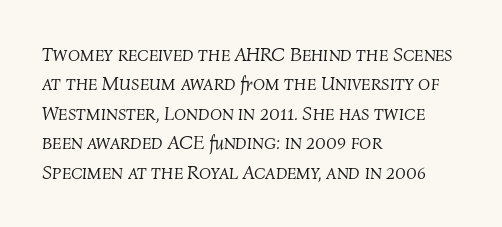
Q: Is the text bold? A: No.
Q: Is the text italic (slanted)? A: Yes, it leans right by about 4 degrees.
Q: Is the text underlined? A: No.
Q: How is the paragraph aligned? A: Left-aligned.
Q: Is the spacing between letters normal or unusually wide? A: Normal.
Q: Is the spacing between lines tight, normal or loose? A: Normal.
